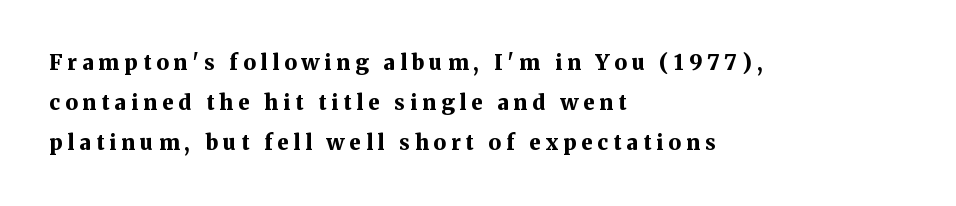
Q: Is the text bold? A: Yes.
Q: Is the text italic (slanted)? A: No, it is upright.
Q: Is the text underlined? A: No.
Q: How is the paragraph aligned? A: Left-aligned.
Q: Is the spacing between letters normal or unusually wide? A: Unusually wide.
Q: Is the spacing between lines tight, normal or loose? A: Loose.
